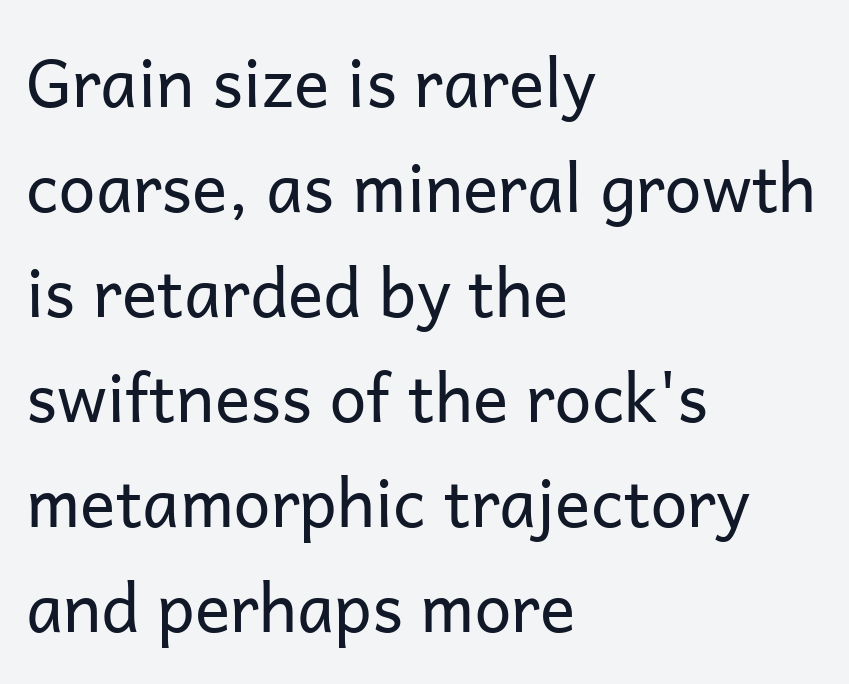
Q: Is the text bold? A: No.
Q: Is the text italic (slanted)? A: No, it is upright.
Q: Is the typeface a serif or a sans-serif typeface? A: Sans-serif.
Q: Is the text underlined? A: No.
Q: How is the paragraph aligned? A: Left-aligned.
Q: Is the spacing between letters normal or unusually wide? A: Normal.
Q: Is the spacing between lines tight, normal or loose? A: Normal.
Q: Width (condensed, normal, or wide)? A: Normal.
Q: Stroke contrast? A: Low.
Q: x-height? A: Medium.
Q: Monospaced? A: No.
